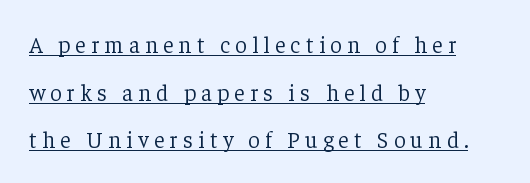
The image shows 23 px text type, upright; set left-aligned, loose line spacing (2.07x), unusually wide letter spacing (+0.23 em), underlined.
